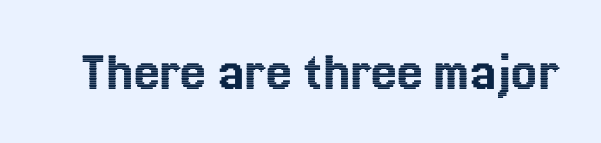
The image shows 58 px text type, upright; set normal letter spacing, not underlined; a medium x-height.
